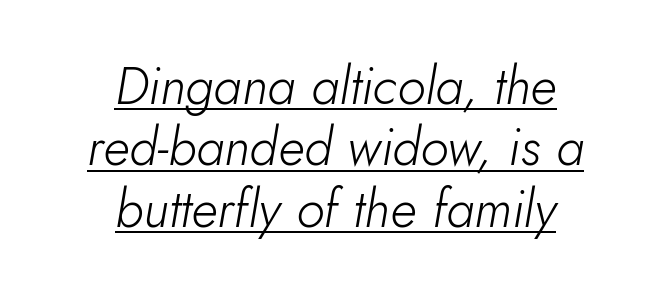
{"italic": "yes", "lean": "right", "slant_degrees": 10, "bold": "no", "weight": "light", "width": "normal", "stroke_contrast": "low", "x_height": "small", "monospaced": "no", "underline": "yes", "align": "center", "line_spacing_ratio": 1.18, "letter_spacing": "normal", "letter_spacing_em": 0.0, "glyph_px": 52}
